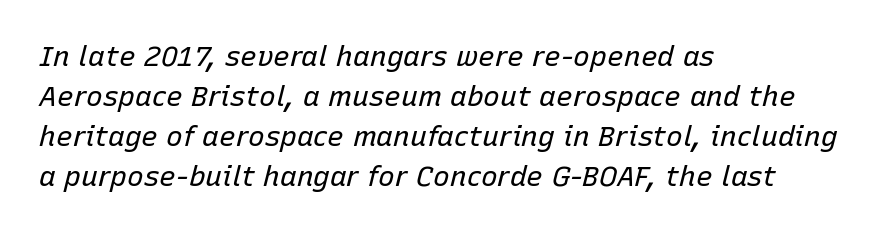
The image shows 28 px regular-weight type, italic (leaning right); set left-aligned, normal line spacing (1.43x), normal letter spacing, not underlined; low stroke contrast and a medium x-height.
